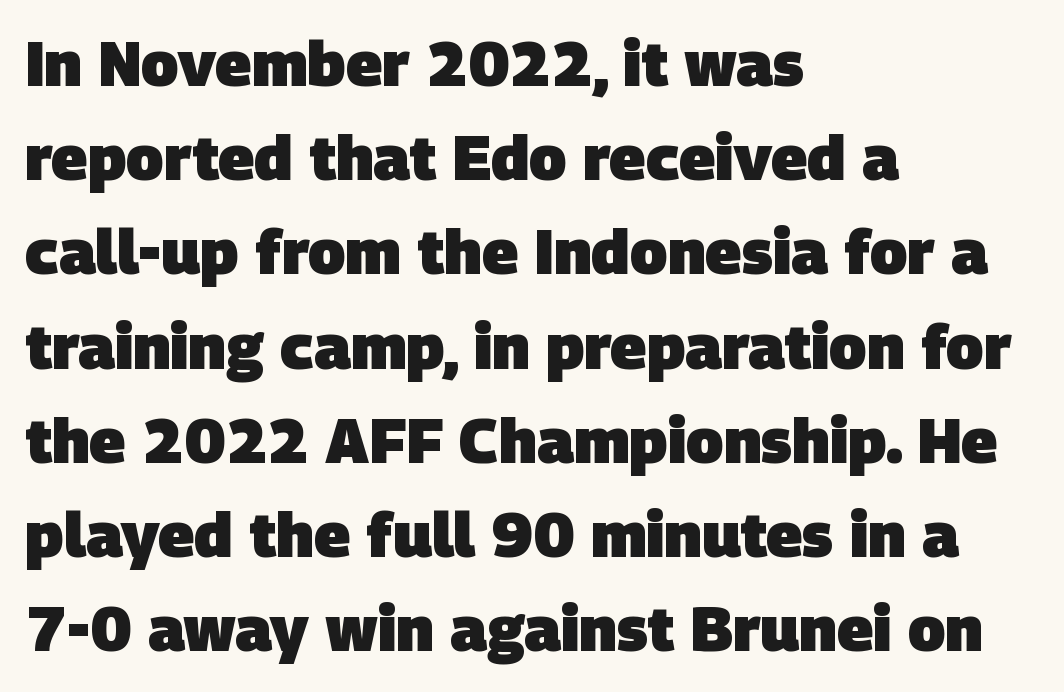
Caption: multi-line text, flush left, ragged right. Each new line begins a customary step beneath the previous one. The letterforms sit shoulder to shoulder at normal distance. The typesetting leans heavy: a genuine bold.
